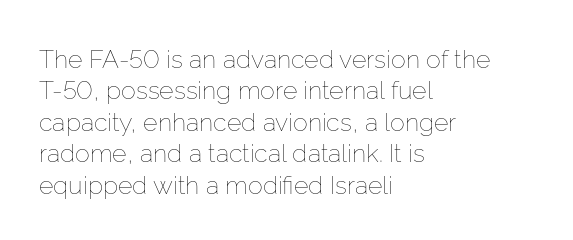
Q: Is the text bold? A: No.
Q: Is the text italic (slanted)? A: No, it is upright.
Q: Is the text underlined? A: No.
Q: How is the paragraph aligned? A: Left-aligned.
Q: Is the spacing between letters normal or unusually wide? A: Normal.
Q: Is the spacing between lines tight, normal or loose? A: Normal.
